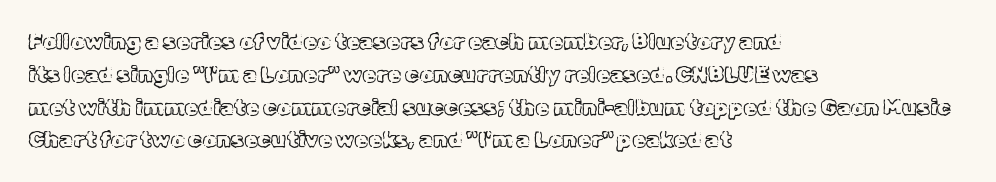
The image shows 22 px text type, upright; set left-aligned, normal line spacing (1.49x), normal letter spacing, not underlined.
